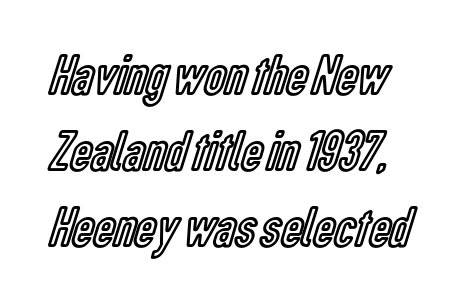
You could not count columns in this text — the font is proportionally spaced. How are the letters spaced? Ordinarily, with no added tracking. Lines of text with bare space underneath. The passage shown stacks its lines at a standard gap.
